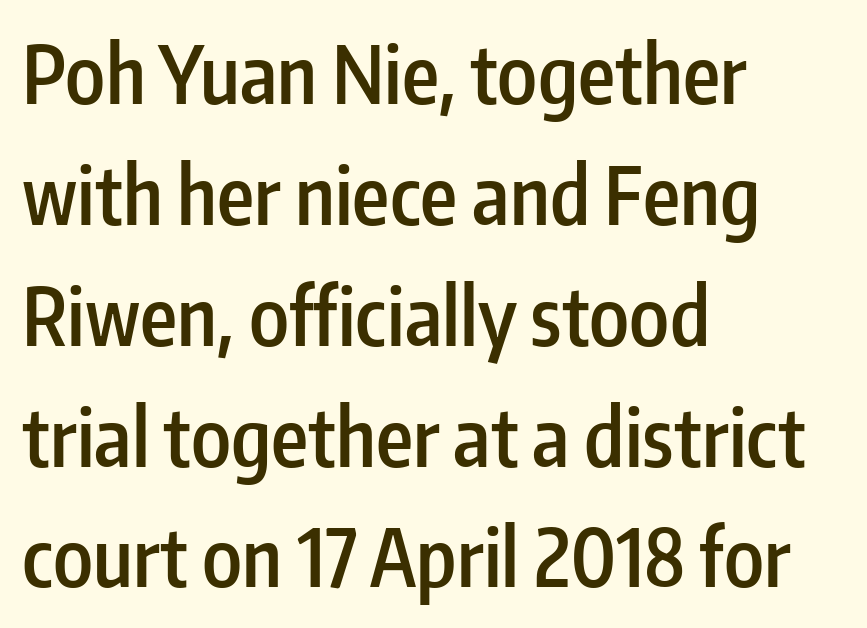
{"serif": "no", "italic": "no", "bold": "semi", "weight": "semibold", "width": "condensed", "stroke_contrast": "low", "x_height": "medium", "monospaced": "no", "underline": "no", "align": "left", "line_spacing": "normal", "line_spacing_ratio": 1.53, "letter_spacing": "normal", "letter_spacing_em": 0.0, "glyph_px": 79}
